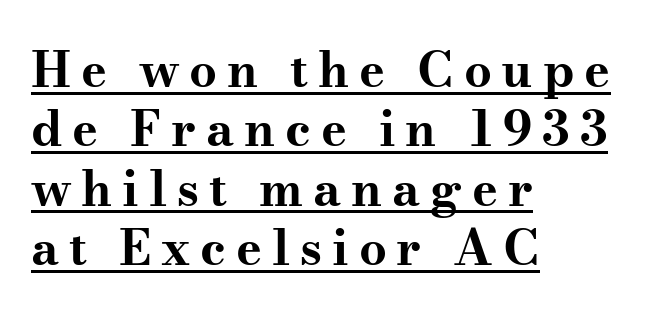
These lines are set flush left with a ragged right edge. A typesetter would mark this as roman, not italic. These lines carry a lot of weight — the face is fully bold. What stands out about the letter spacing? Its width — letters are far apart. I'd call this a serif setting — the letters wear small feet.
